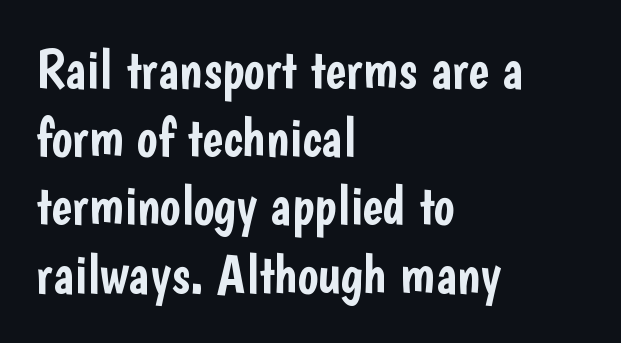
The image shows 55 px condensed sans-serif type, upright; set left-aligned, line spacing 1.24x, normal letter spacing, not underlined; low stroke contrast and a medium x-height.
